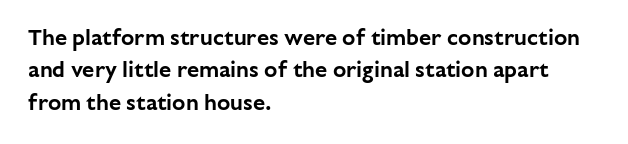
The image shows 22 px text type, upright; set left-aligned, normal line spacing (1.47x), normal letter spacing, not underlined.
